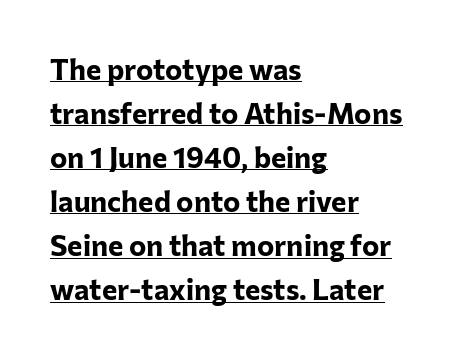
The image shows 29 px bold sans-serif type, upright; set left-aligned, normal line spacing (1.52x), normal letter spacing, underlined; low stroke contrast and a medium x-height.
